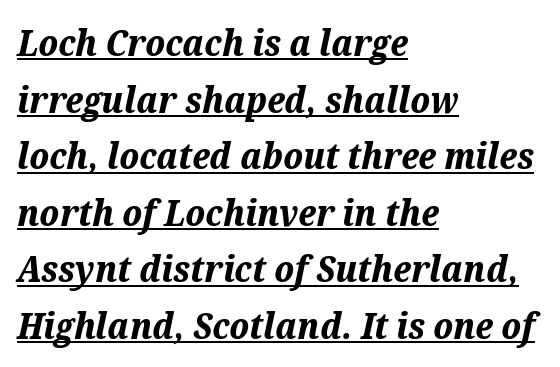
Q: Is the text bold? A: Yes.
Q: Is the text italic (slanted)? A: Yes, it leans right by about 12 degrees.
Q: Is the text underlined? A: Yes.
Q: How is the paragraph aligned? A: Left-aligned.
Q: Is the spacing between letters normal or unusually wide? A: Normal.
Q: Is the spacing between lines tight, normal or loose? A: Normal.
Q: Width (condensed, normal, or wide)? A: Normal.
Q: Stroke contrast? A: Medium.
Q: x-height? A: Medium.
Q: Monospaced? A: No.
